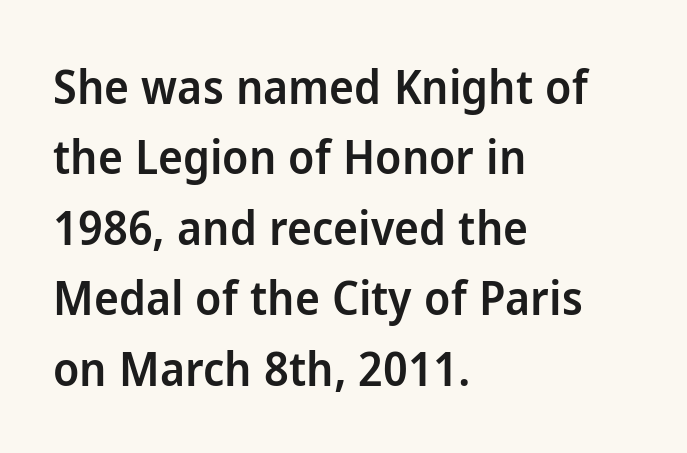
{"serif": "no", "italic": "no", "bold": "semi", "weight": "semibold", "width": "normal", "stroke_contrast": "low", "x_height": "medium", "monospaced": "no", "underline": "no", "align": "left", "line_spacing": "normal", "line_spacing_ratio": 1.5, "letter_spacing": "normal", "letter_spacing_em": 0.0, "glyph_px": 47}
